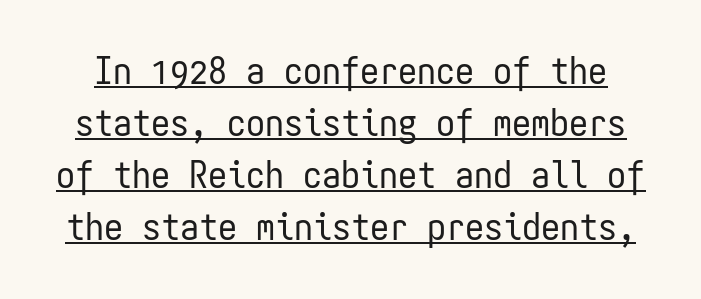
Q: Is the text bold? A: No.
Q: Is the text italic (slanted)? A: No, it is upright.
Q: Is the typeface a serif or a sans-serif typeface? A: Sans-serif.
Q: Is the text underlined? A: Yes.
Q: Is the spacing between letters normal or unusually wide? A: Normal.
Q: Is the spacing between lines tight, normal or loose? A: Normal.
Q: Width (condensed, normal, or wide)? A: Condensed.
Q: Stroke contrast? A: Low.
Q: x-height? A: Medium.
Q: Monospaced? A: Yes.
